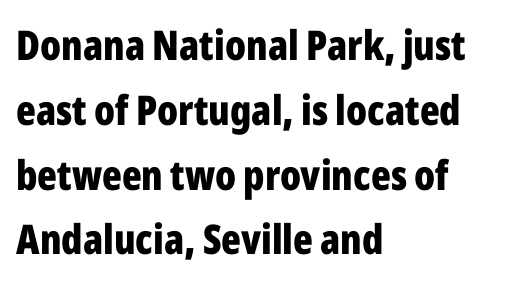
{"serif": "no", "italic": "no", "bold": "yes", "weight": "bold", "width": "condensed", "stroke_contrast": "low", "x_height": "medium", "monospaced": "no", "underline": "no", "align": "left", "line_spacing": "normal", "line_spacing_ratio": 1.58, "letter_spacing": "normal", "letter_spacing_em": 0.0, "glyph_px": 41}
